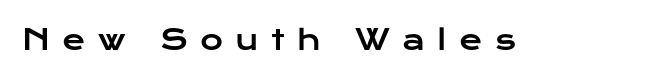
The letters advance in unequal steps, a hallmark of proportional type. The type is letterspaced generously, with wide tracking. Italic? Not at all — the glyphs are vertical. Only glyphs here, with clear space below each row.
